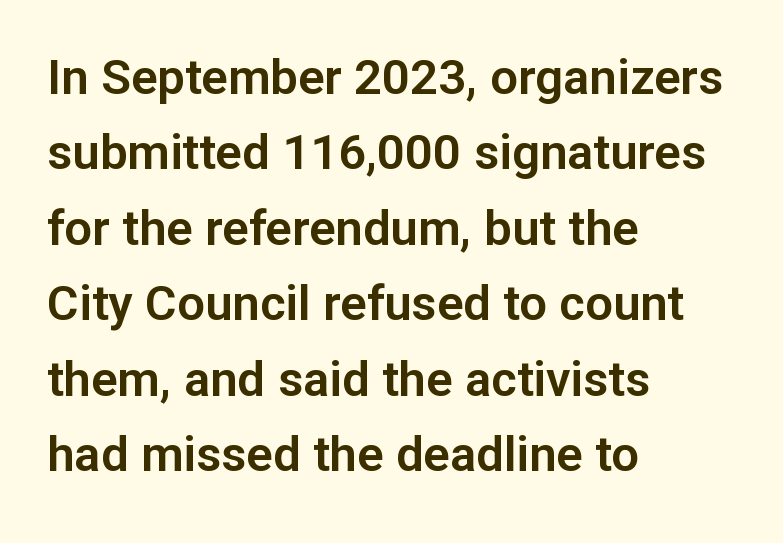
The image shows 49 px sans-serif type, upright; set left-aligned, normal line spacing (1.54x), normal letter spacing, not underlined; low stroke contrast and a medium x-height.
